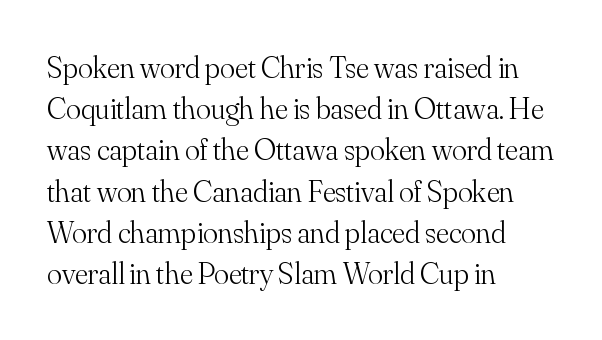
{"serif": "yes", "italic": "no", "bold": "no", "weight": "light", "width": "normal", "stroke_contrast": "medium", "x_height": "small", "monospaced": "no", "underline": "no", "align": "left", "line_spacing": "normal", "line_spacing_ratio": 1.33, "letter_spacing": "normal", "letter_spacing_em": 0.0, "glyph_px": 31}
